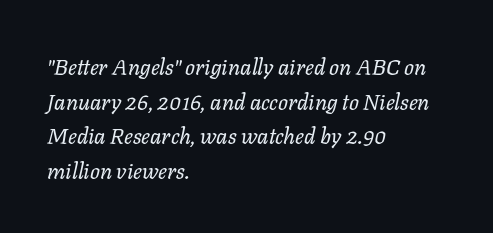
Heft: none added — not bold. The leading is moderate, giving the passage an even texture. Caption: multi-line text, flush left, ragged right. Only glyphs here, with clear space below each row. Between one letter and the next there's only the usual sliver of space.
